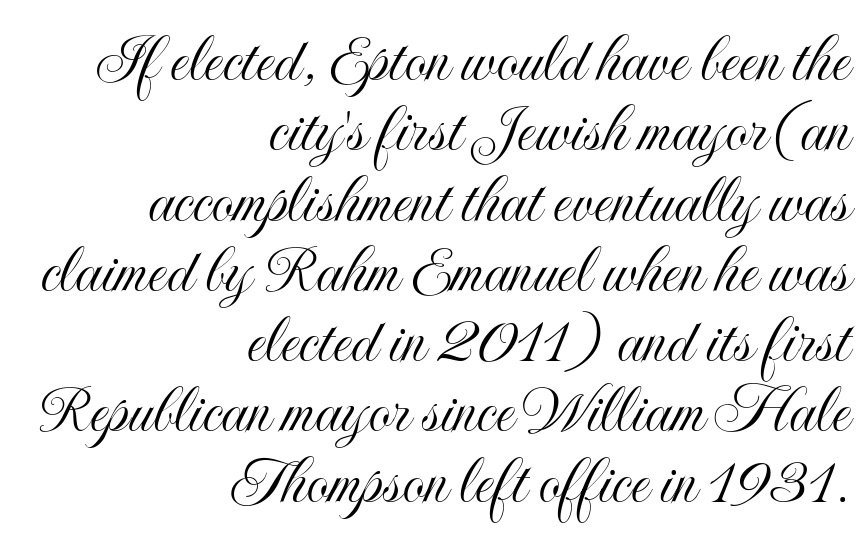
Any mark beneath the type? The region is blank. These lines stack with their right ends in a neat column. The face used here is proportionally spaced, like ordinary book or web type. Tracking value appears to be zero — textbook default spacing.
